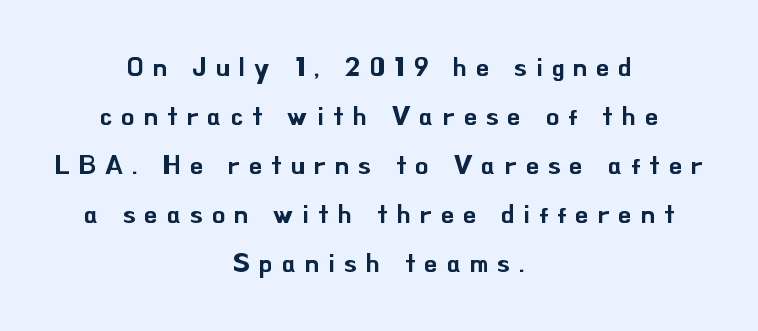
Line starts and ends both wander, symmetrically. Unlike italic type, these characters show no tilt at all. Glance below the letters and you will spot only blank space. In terms of letterspacing, this is a distinctly airy, spread setting.
